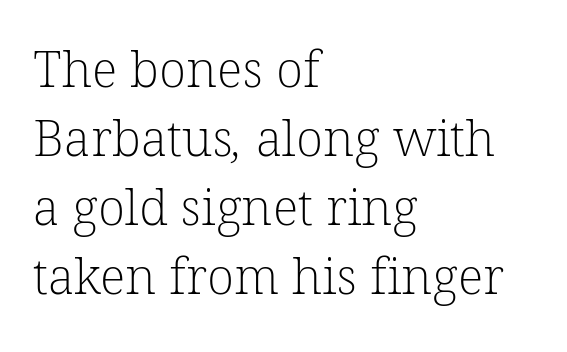
The image shows 50 px light serif type; set left-aligned, normal line spacing (1.38x), normal letter spacing, not underlined; low stroke contrast and a medium x-height.
